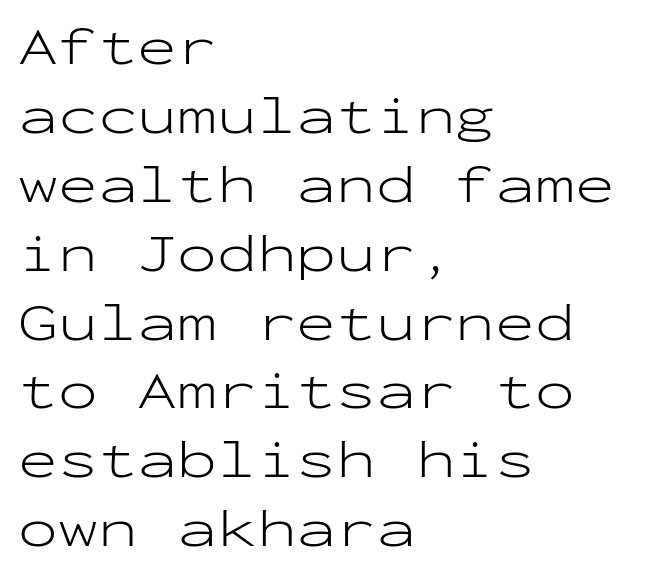
{"serif": "no", "italic": "no", "bold": "no", "weight": "light", "width": "wide", "stroke_contrast": "low", "x_height": "medium", "monospaced": "yes", "underline": "no", "align": "left", "line_spacing": "normal", "line_spacing_ratio": 1.3, "letter_spacing": "normal", "letter_spacing_em": 0.0, "glyph_px": 53}
